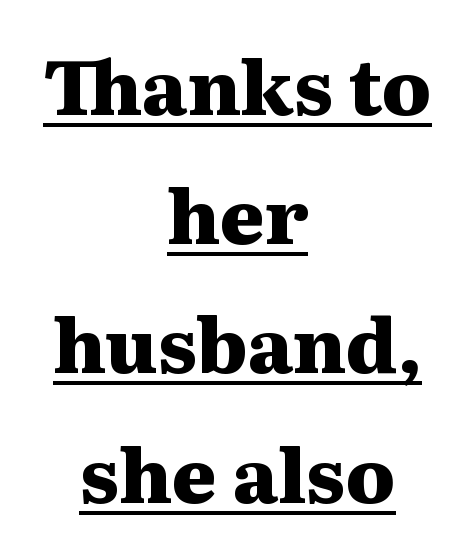
{"serif": "yes", "italic": "no", "bold": "yes", "weight": "heavy", "width": "wide", "stroke_contrast": "medium", "x_height": "medium", "monospaced": "no", "underline": "yes", "align": "center", "line_spacing": "normal", "line_spacing_ratio": 1.7, "letter_spacing": "normal", "letter_spacing_em": 0.0, "glyph_px": 76}
